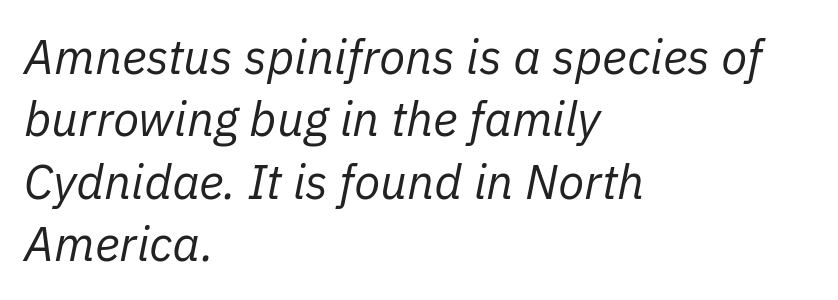
You can tell it's italic because the verticals aren't actually vertical. A normal amount of white space separates one row of letters from the next. A typesetter would call this proportional, since set widths differ per character. The line texture is even and compact thanks to regular tracking. In CSS terms this would be text-align: left. Bare-footed words on every line.
